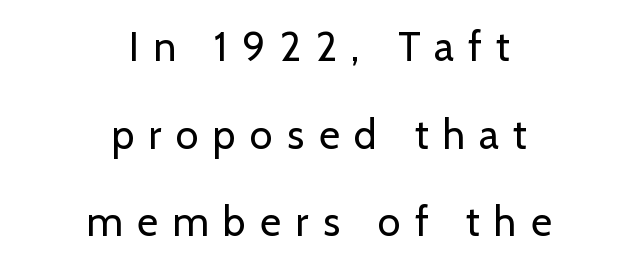
The image shows 41 px regular-weight sans-serif type, upright; set centered, loose line spacing (2.14x), unusually wide letter spacing (+0.35 em), not underlined; low stroke contrast and a medium x-height.
